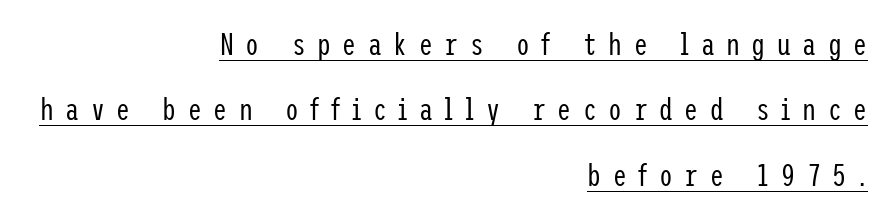
{"serif": "no", "italic": "no", "bold": "no", "weight": "regular", "width": "condensed", "stroke_contrast": "low", "x_height": "medium", "underline": "yes", "align": "right", "line_spacing": "loose", "line_spacing_ratio": 2.11, "letter_spacing": "wide", "letter_spacing_em": 0.37, "glyph_px": 31}
